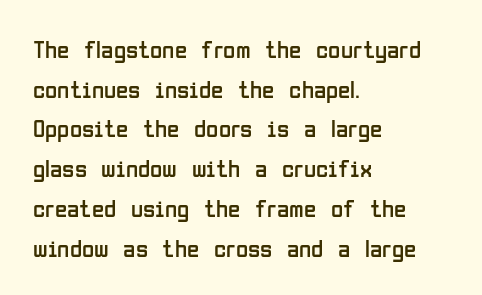
No italicization has been applied; the sample stays upright. Which margin do the lines hug? The left one — the right edge is uneven. Interline gaps are of average width in this sample. Descender tails drop into unmarked territory.
